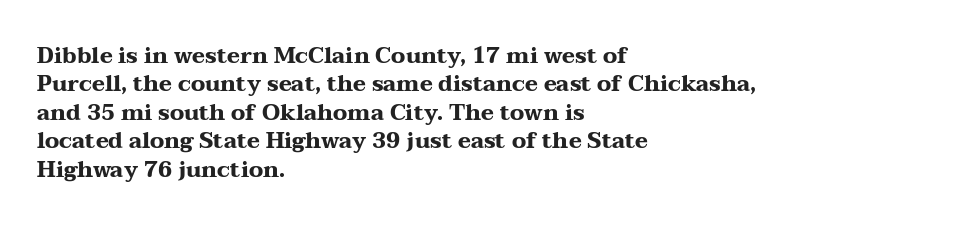
{"italic": "no", "bold": "yes", "underline": "no", "align": "left", "line_spacing": "normal", "line_spacing_ratio": 1.29, "letter_spacing": "normal", "letter_spacing_em": 0.0, "glyph_px": 22}
